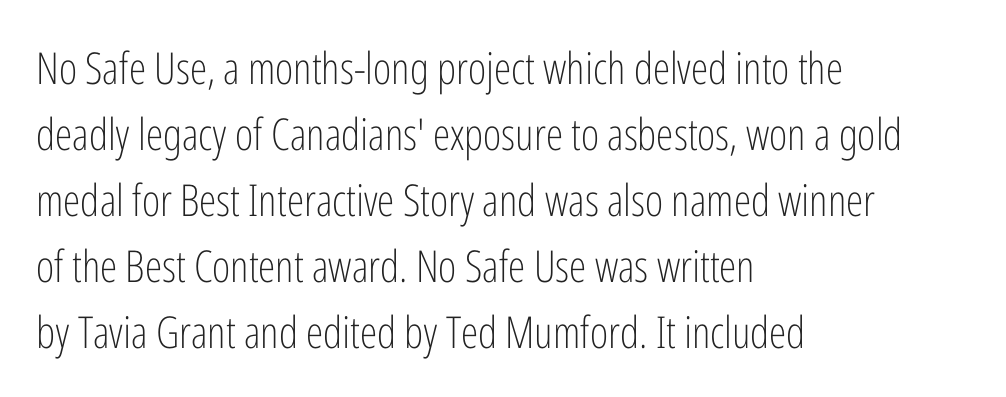
Q: Is the text bold? A: No.
Q: Is the text italic (slanted)? A: No, it is upright.
Q: Is the typeface a serif or a sans-serif typeface? A: Sans-serif.
Q: Is the text underlined? A: No.
Q: How is the paragraph aligned? A: Left-aligned.
Q: Is the spacing between letters normal or unusually wide? A: Normal.
Q: Is the spacing between lines tight, normal or loose? A: Normal.
Q: Width (condensed, normal, or wide)? A: Condensed.
Q: Stroke contrast? A: Low.
Q: x-height? A: Medium.
Q: Monospaced? A: No.
